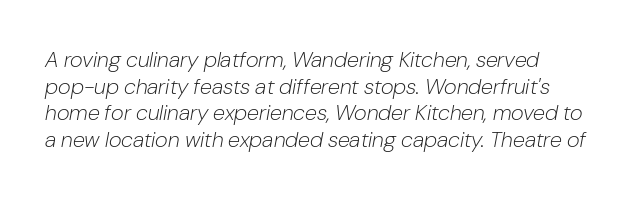
{"italic": "yes", "lean": "right", "slant_degrees": 10, "bold": "no", "underline": "no", "line_spacing_ratio": 1.21, "letter_spacing": "normal", "letter_spacing_em": 0.0, "glyph_px": 22}
